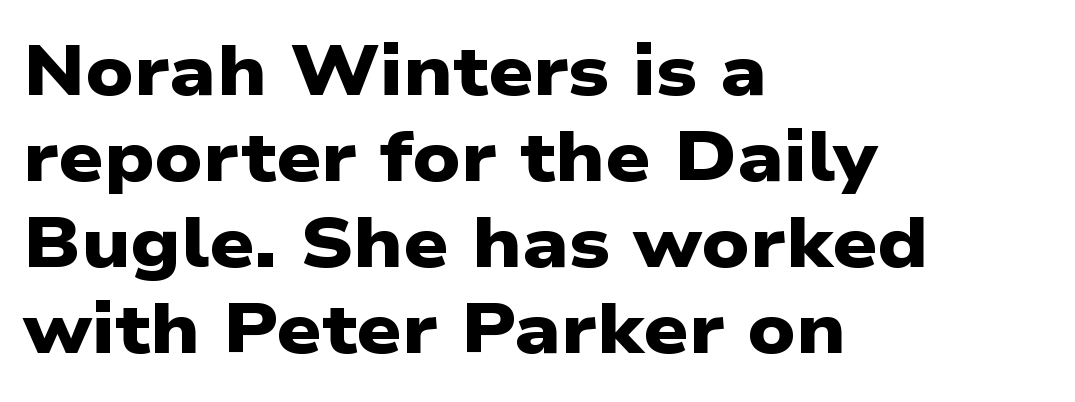
Decoration check: the copy has no underline. Words appear dense and cohesive because spacing is normal. Serif or sans? Sans — the stroke terminals are bare. All the whitespace from short lines collects on the right.
